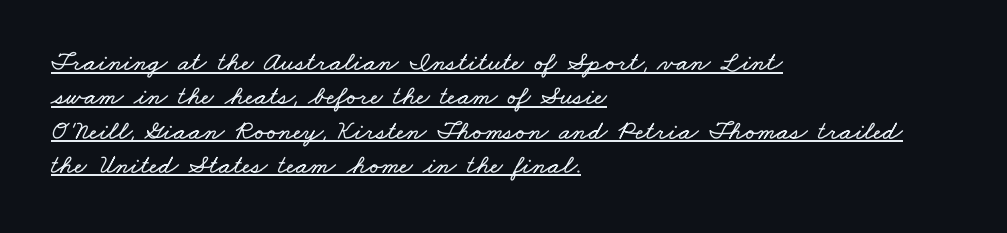
{"underline": "yes", "align": "left", "line_spacing": "normal", "line_spacing_ratio": 1.27, "letter_spacing": "normal", "letter_spacing_em": 0.0, "glyph_px": 27}
